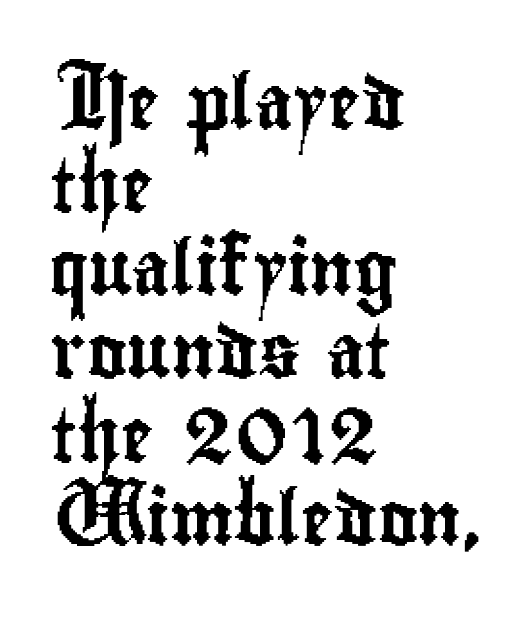
{"serif": "no", "italic": "no", "width": "condensed", "stroke_contrast": "low", "x_height": "small", "monospaced": "no", "underline": "no", "align": "left", "line_spacing": "normal", "line_spacing_ratio": 1.54, "letter_spacing": "normal", "letter_spacing_em": 0.0, "glyph_px": 54}
